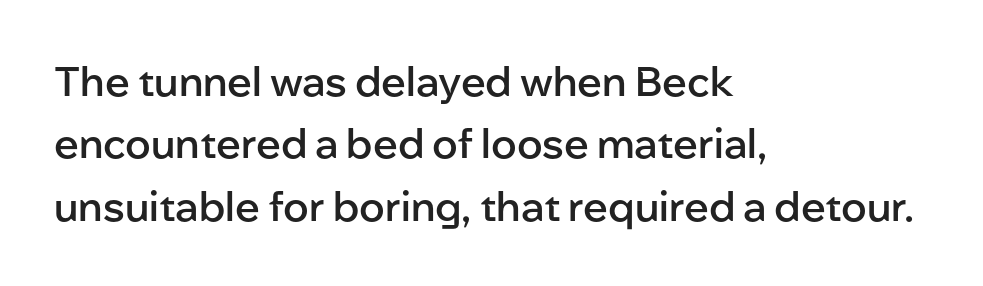
{"serif": "no", "italic": "no", "bold": "semi", "weight": "semibold", "width": "normal", "stroke_contrast": "low", "x_height": "medium", "monospaced": "no", "underline": "no", "align": "left", "line_spacing": "normal", "line_spacing_ratio": 1.52, "letter_spacing": "normal", "letter_spacing_em": 0.0, "glyph_px": 41}
